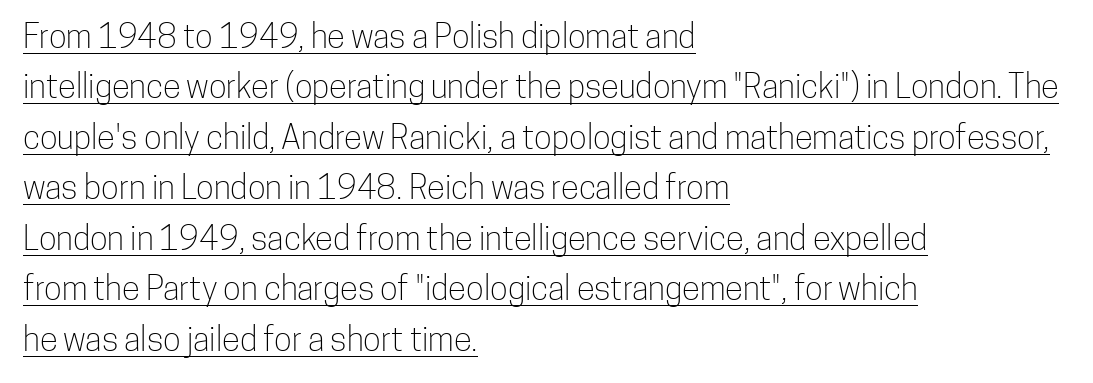
The image shows 33 px light, condensed sans-serif type, upright; set left-aligned, normal line spacing (1.53x), normal letter spacing, underlined; low stroke contrast and a medium x-height.
